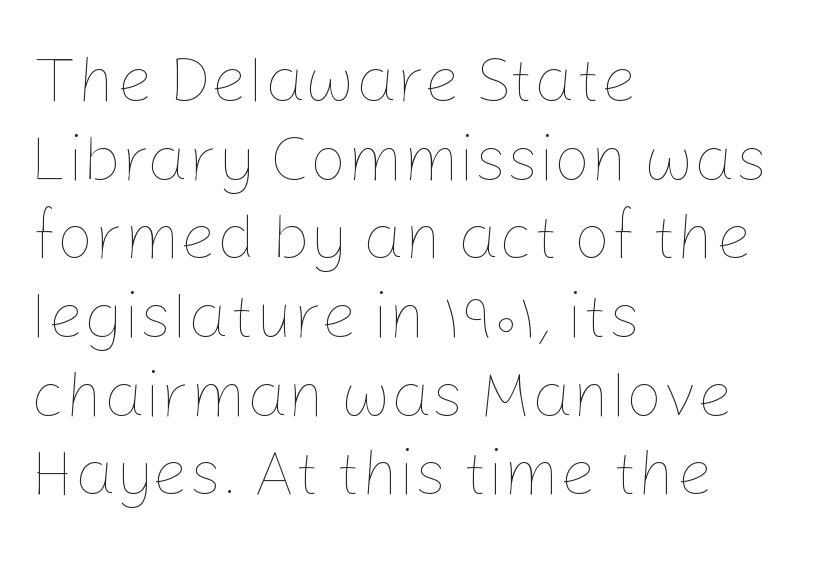
The font sits on the lighter half of the weight spectrum, regular included. If you drew a ruler down the left edge, every line would touch it. Tracking here is standard; glyphs follow each other at the usual distance. Think of a printed novel: that variable character pitch is what you see here.
